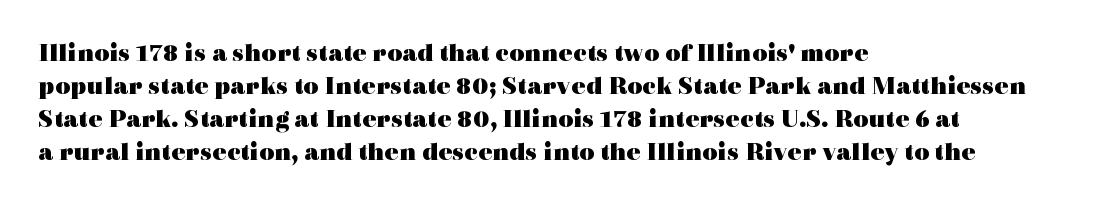
{"italic": "no", "bold": "yes", "underline": "no", "align": "left", "line_spacing": "normal", "line_spacing_ratio": 1.27, "letter_spacing": "normal", "letter_spacing_em": 0.0, "glyph_px": 26}
